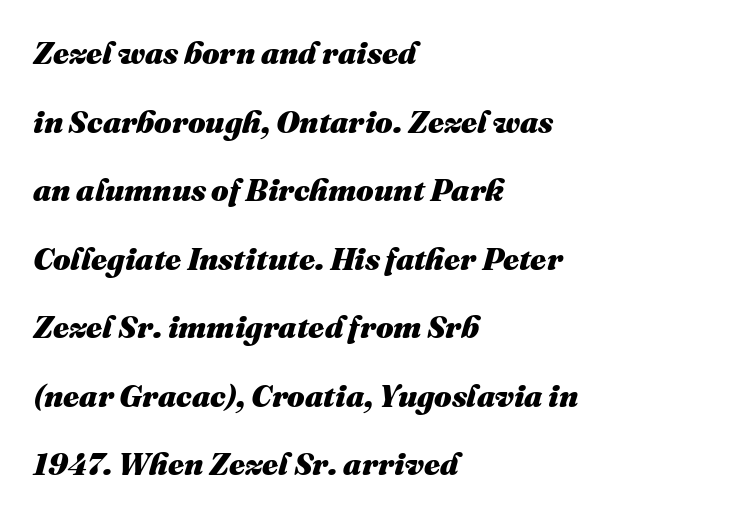
{"italic": "yes", "lean": "right", "slant_degrees": 16, "bold": "yes", "weight": "heavy", "width": "normal", "stroke_contrast": "medium", "x_height": "medium", "monospaced": "no", "underline": "no", "align": "left", "line_spacing": "loose", "line_spacing_ratio": 2.21, "letter_spacing": "normal", "letter_spacing_em": 0.0, "glyph_px": 31}
